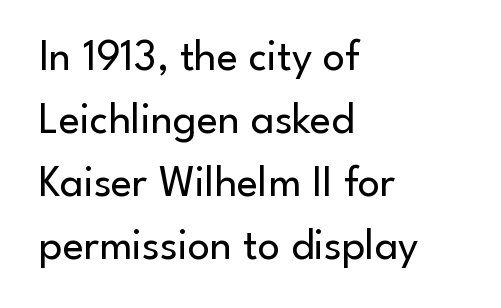
{"serif": "no", "italic": "no", "bold": "no", "weight": "regular", "width": "normal", "stroke_contrast": "low", "x_height": "small", "monospaced": "no", "underline": "no", "align": "left", "line_spacing": "normal", "line_spacing_ratio": 1.43, "letter_spacing": "normal", "letter_spacing_em": 0.0, "glyph_px": 44}
